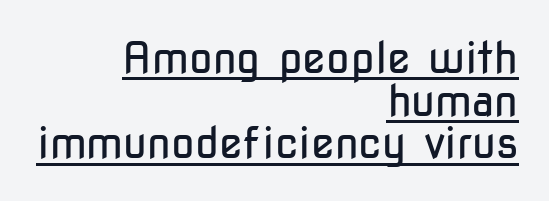
Type style note: lacks serifs. Looks like someone drew a line under every word here. Words appear dense and cohesive because spacing is normal. This is the regular roman posture of the typeface. Honestly, the rows look squashed on top of each other. Caption: face not bold, strokes unweighted.
